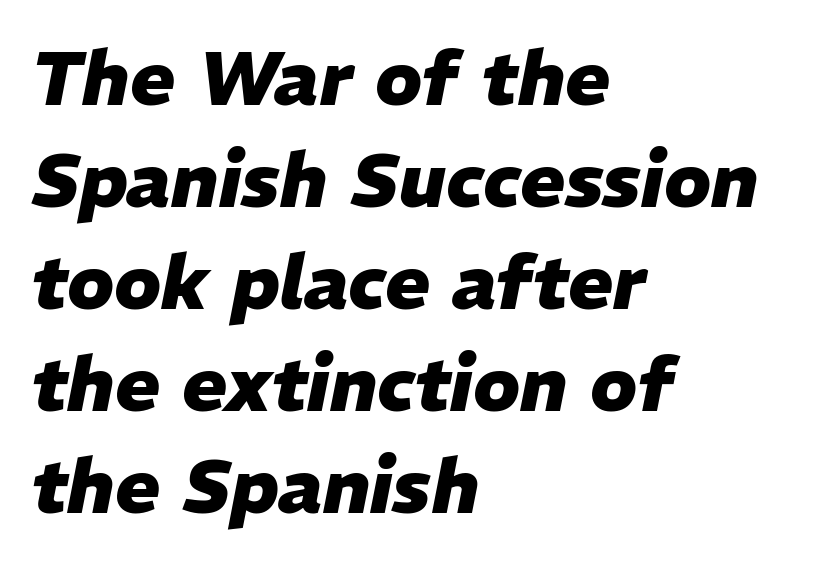
A normal amount of white space separates one row of letters from the next. The passage shown is emphatically bold. Underlining? Definitely not there. In terms of posture, this sample is oblique. Does the copy run flush right? No — it runs flush left. Characters follow at the spacing the type designer built in.
